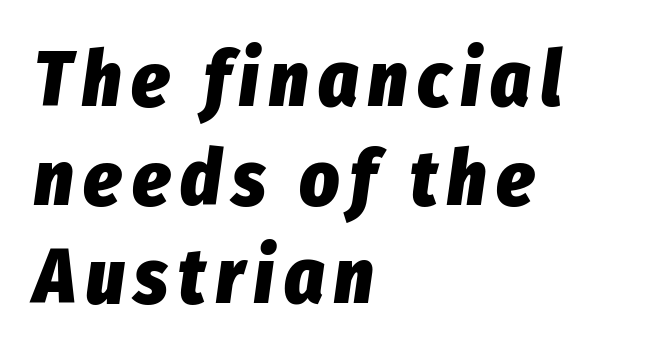
Q: Is the text bold? A: Yes.
Q: Is the text italic (slanted)? A: Yes, it leans right by about 8 degrees.
Q: Is the text underlined? A: No.
Q: How is the paragraph aligned? A: Left-aligned.
Q: Is the spacing between lines tight, normal or loose? A: Normal.
Q: Width (condensed, normal, or wide)? A: Condensed.
Q: Stroke contrast? A: Low.
Q: x-height? A: Medium.
Q: Monospaced? A: No.
